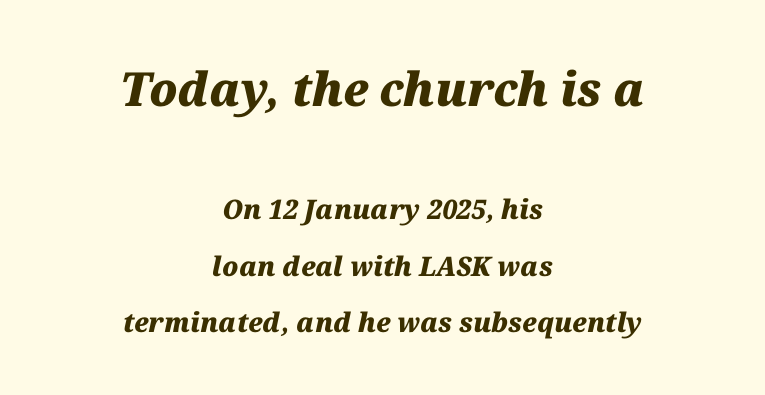
Q: Is the text bold? A: Yes.
Q: Is the text italic (slanted)? A: Yes, it leans right by about 12 degrees.
Q: Is the text underlined? A: No.
Q: How is the paragraph aligned? A: Centered.
Q: Is the spacing between letters normal or unusually wide? A: Normal.
Q: Is the spacing between lines tight, normal or loose? A: Loose.
Q: Which block of text is set in a larger size, the first (top) or the second (bottom)? A: The first (top) one.
Q: Width (condensed, normal, or wide)? A: Normal.
Q: Stroke contrast? A: Medium.
Q: x-height? A: Medium.
Q: Monospaced? A: No.
